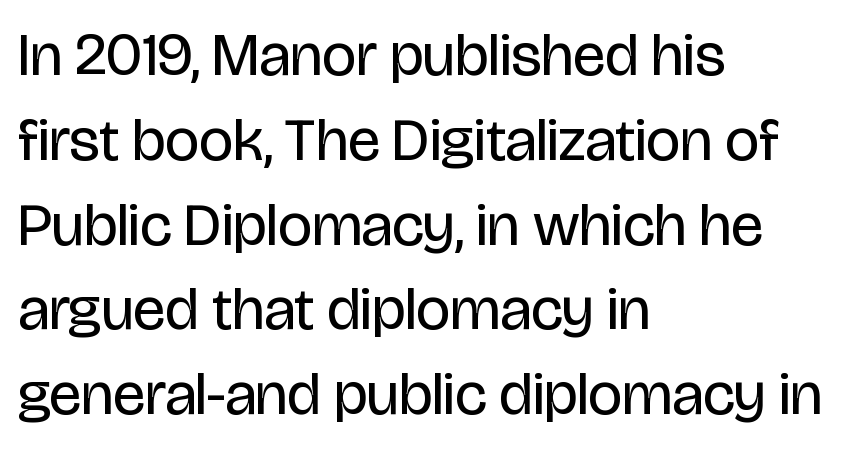
{"serif": "no", "italic": "no", "bold": "no", "weight": "regular", "width": "condensed", "stroke_contrast": "low", "x_height": "large", "monospaced": "no", "underline": "no", "align": "left", "line_spacing": "normal", "line_spacing_ratio": 1.39, "letter_spacing": "normal", "letter_spacing_em": 0.0, "glyph_px": 61}
